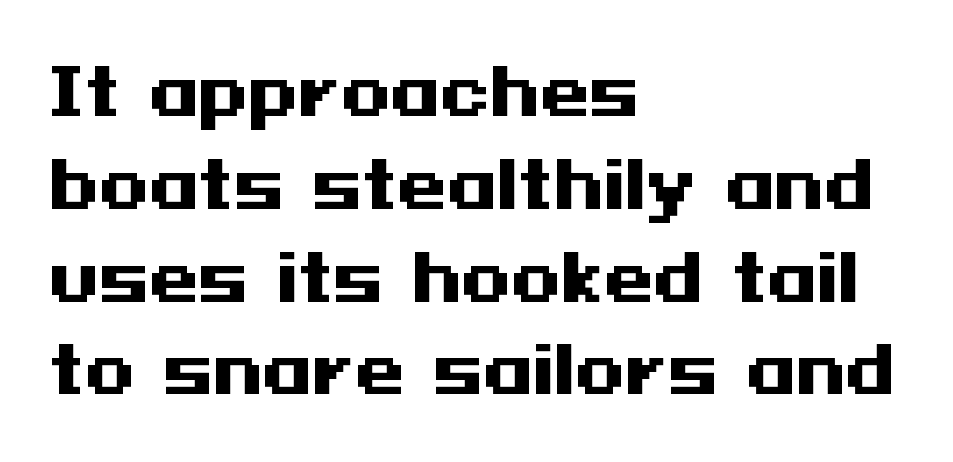
The image shows 64 px heavy, wide sans-serif type, upright; set left-aligned, normal line spacing (1.45x), normal letter spacing, not underlined; medium stroke contrast and a medium x-height.
